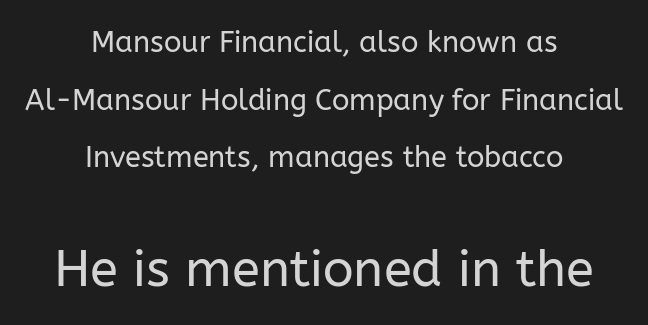
One glance says open: line gaps are wider than usual. The rendering shows plain stroke endings on the letterforms — a sans-serif design. The typesetter chose a symmetrical, centered arrangement here. Designer's note — italics off, roman on. These glyphs show unthickened strokes, regular width or finer. Size contrast runs from small at the top to large at the bottom.
